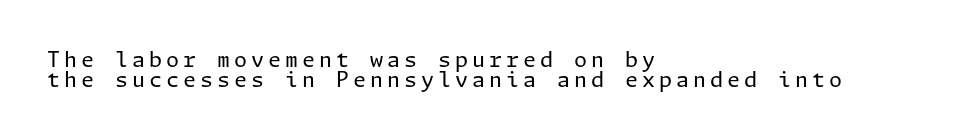
Q: Is the text bold? A: No.
Q: Is the text italic (slanted)? A: No, it is upright.
Q: Is the text underlined? A: No.
Q: How is the paragraph aligned? A: Left-aligned.
Q: Is the spacing between lines tight, normal or loose? A: Tight.
